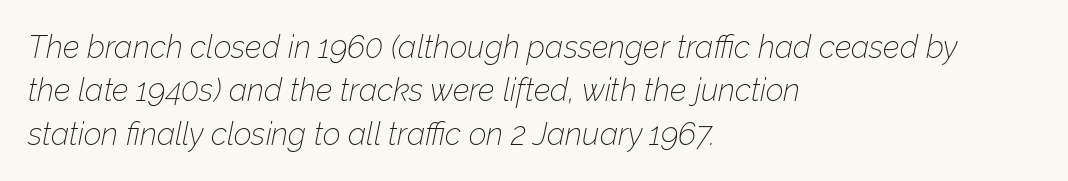
What's the leading like? Ordinary, nothing unusual. The font is comparable to plain body text, perhaps lighter. Reading down the block, your eye returns to a fixed left position each line. Each letter keeps its own natural width here, so spacing adapts to shape.
